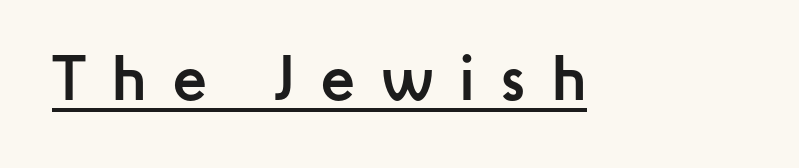
The image shows 64 px semibold sans-serif type, upright; set unusually wide letter spacing (+0.39 em), underlined; low stroke contrast and a medium x-height.
